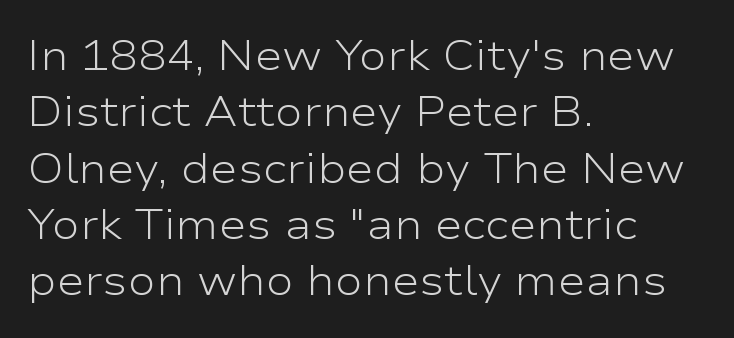
{"serif": "no", "italic": "no", "bold": "no", "weight": "light", "width": "wide", "stroke_contrast": "low", "x_height": "medium", "monospaced": "no", "underline": "no", "align": "left", "line_spacing": "normal", "line_spacing_ratio": 1.34, "letter_spacing": "normal", "letter_spacing_em": 0.0, "glyph_px": 42}
